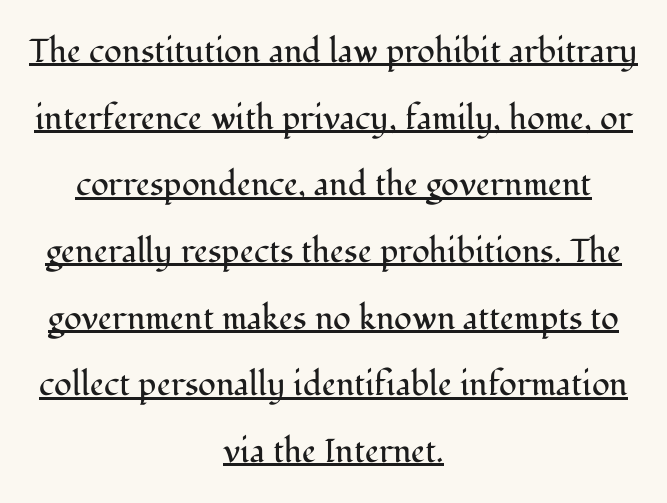
Q: Is the text bold? A: No.
Q: Is the text italic (slanted)? A: No, it is upright.
Q: Is the typeface a serif or a sans-serif typeface? A: Serif.
Q: Is the text underlined? A: Yes.
Q: How is the paragraph aligned? A: Centered.
Q: Is the spacing between letters normal or unusually wide? A: Normal.
Q: Is the spacing between lines tight, normal or loose? A: Loose.
Q: Width (condensed, normal, or wide)? A: Normal.
Q: Stroke contrast? A: Medium.
Q: x-height? A: Medium.
Q: Monospaced? A: No.
